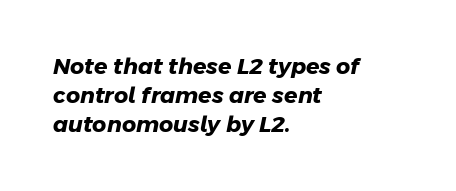
The image shows 22 px bold type; set left-aligned, normal line spacing (1.32x), normal letter spacing, not underlined.
